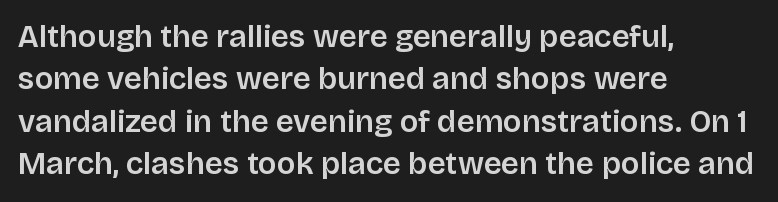
The image shows 31 px sans-serif type, upright; set left-aligned, normal line spacing (1.37x), normal letter spacing, not underlined; low stroke contrast and a large x-height.
